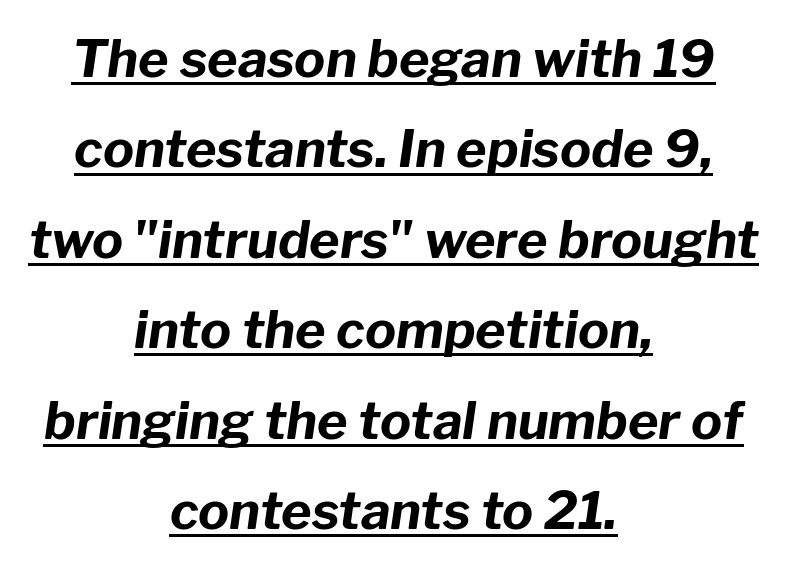
The compositor balanced each line on the midline. Looks like regular typesetting: each glyph gets only the width it needs. These lines keep a tight, regular rhythm from letter to letter. This is underlined copy, the kind a proofreader might mark for attention.
